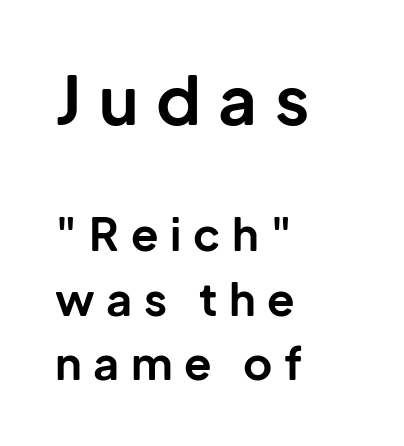
{"serif": "no", "italic": "no", "bold": "yes", "weight": "bold", "width": "normal", "stroke_contrast": "low", "x_height": "medium", "monospaced": "no", "underline": "no", "align": "left", "line_spacing": "normal", "line_spacing_ratio": 1.43, "letter_spacing": "wide", "letter_spacing_em": 0.26, "larger_block": "first", "size_ratio": 1.49, "glyph_px": 67}
